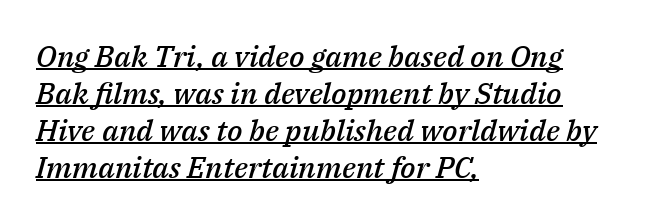
The image shows 30 px semibold type, italic (leaning right); set left-aligned, line spacing 1.23x, normal letter spacing, underlined; medium stroke contrast and a medium x-height.
